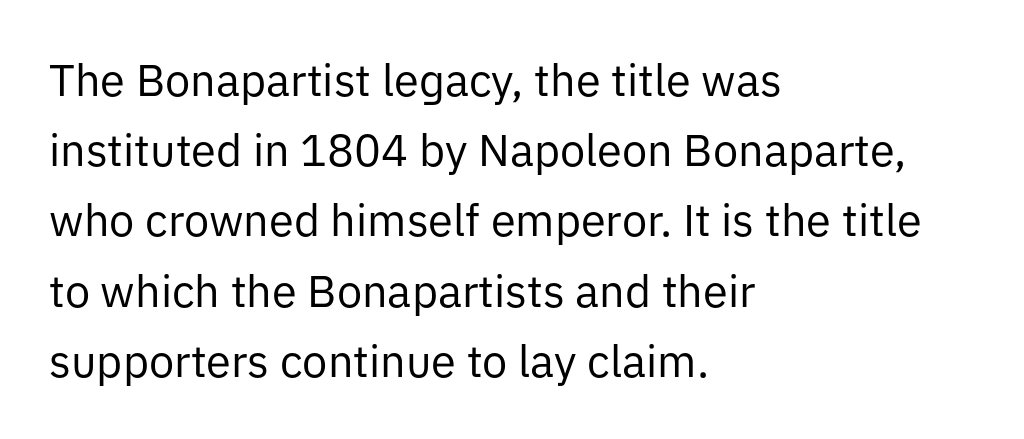
{"serif": "no", "italic": "no", "bold": "no", "weight": "regular", "width": "normal", "stroke_contrast": "low", "x_height": "medium", "monospaced": "no", "underline": "no", "align": "left", "line_spacing": "normal", "line_spacing_ratio": 1.56, "letter_spacing": "normal", "letter_spacing_em": 0.0, "glyph_px": 45}
